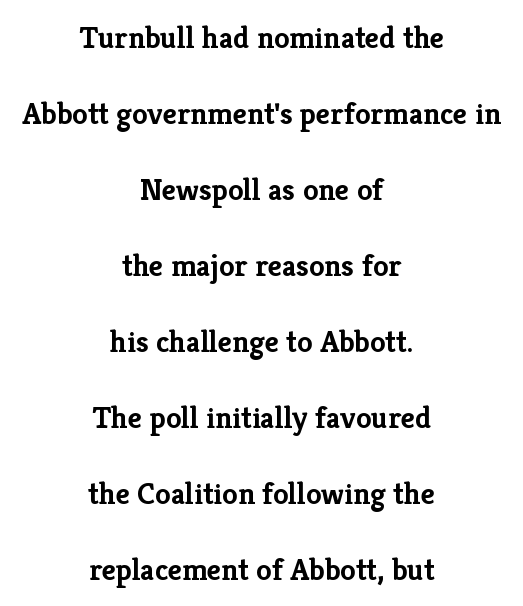
The rendering uses natural spacing where letterforms have individual widths. If you drew a line through each stem, it would be perfectly vertical. The passage shown is typeset with a serif family. Widely set lines give the paragraph a tall, airy silhouette.
